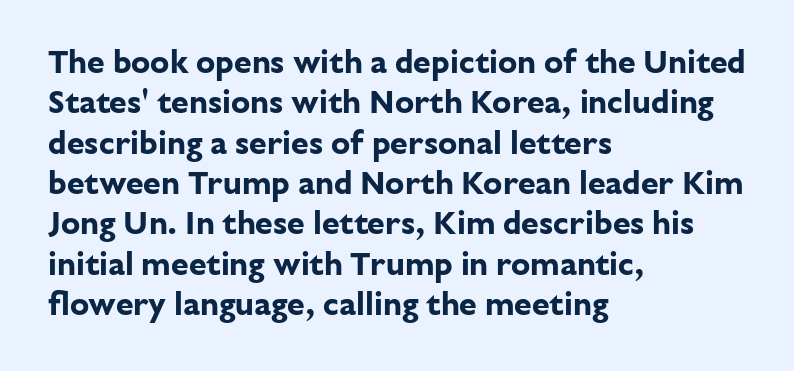
Descenders hang freely into open space. Nothing sits at the stroke ends, so this counts as sans-serif. In terms of letterspacing, this is plain default setting. Posture: vertical. A typesetter would call this proportional, since set widths differ per character. Casual observation: everything's shoved over to the left.
